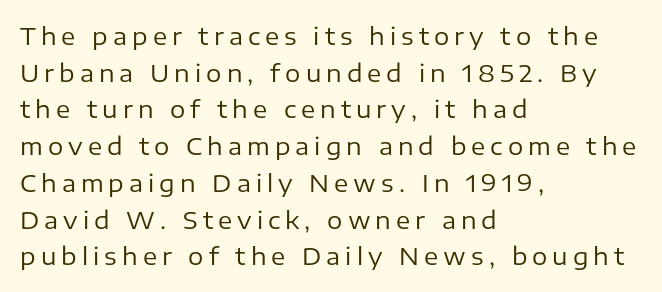
Q: Is the text bold? A: No.
Q: Is the text italic (slanted)? A: No, it is upright.
Q: Is the text underlined? A: No.
Q: How is the paragraph aligned? A: Left-aligned.
Q: Is the spacing between letters normal or unusually wide? A: Unusually wide.
Q: Is the spacing between lines tight, normal or loose? A: Normal.
